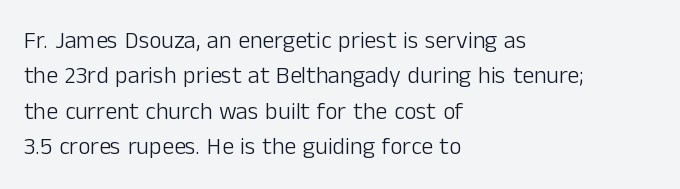
{"italic": "no", "bold": "no", "underline": "no", "align": "left", "line_spacing": "normal", "line_spacing_ratio": 1.47, "letter_spacing": "normal", "letter_spacing_em": 0.0, "glyph_px": 24}
